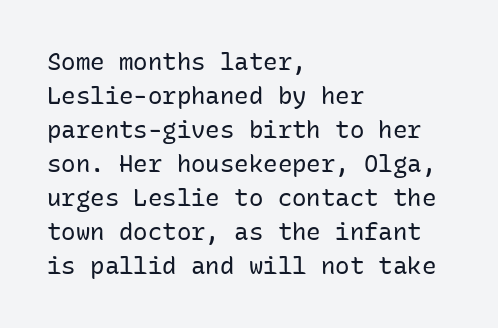
Just letters on the line, the space beneath them empty. The lines sit at an ordinary, default distance from one another. Reading down the block, your eye returns to a fixed left position each line. Think standard paragraph weight, or any step lighter than that.
